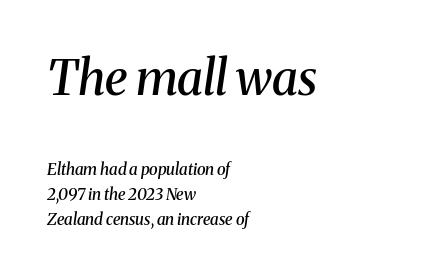
The image shows 48 px semibold serif type, italic (leaning right); set left-aligned, normal line spacing (1.54x), normal letter spacing, not underlined; the first (top) block is 3.0x larger; medium stroke contrast and a medium x-height.
